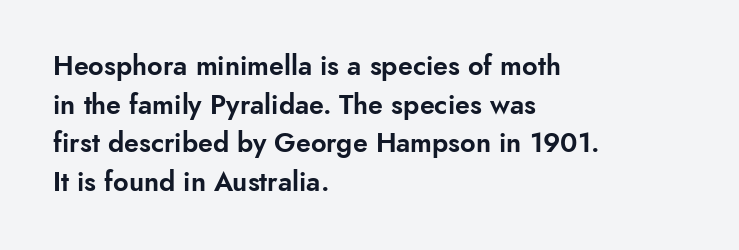
Q: Is the text italic (slanted)? A: No, it is upright.
Q: Is the text underlined? A: No.
Q: How is the paragraph aligned? A: Left-aligned.
Q: Is the spacing between letters normal or unusually wide? A: Normal.
Q: Is the spacing between lines tight, normal or loose? A: Normal.
